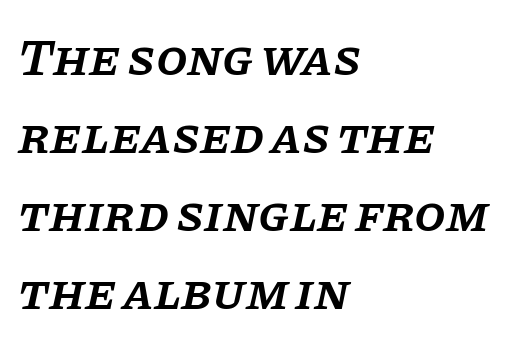
Q: Is the text bold? A: Semi-bold.
Q: Is the text italic (slanted)? A: Yes, it leans right by about 11 degrees.
Q: Is the typeface a serif or a sans-serif typeface? A: Serif.
Q: Is the text underlined? A: No.
Q: How is the paragraph aligned? A: Left-aligned.
Q: Is the spacing between letters normal or unusually wide? A: Normal.
Q: Is the spacing between lines tight, normal or loose? A: Normal.
Q: Width (condensed, normal, or wide)? A: Normal.
Q: Stroke contrast? A: Low.
Q: x-height? A: Large.
Q: Monospaced? A: No.
